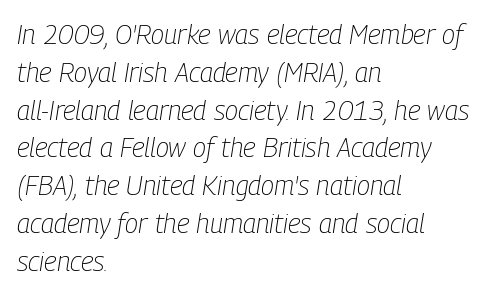
Q: Is the text bold? A: No.
Q: Is the text italic (slanted)? A: Yes, it leans right by about 9 degrees.
Q: Is the text underlined? A: No.
Q: How is the paragraph aligned? A: Left-aligned.
Q: Is the spacing between letters normal or unusually wide? A: Normal.
Q: Is the spacing between lines tight, normal or loose? A: Normal.
